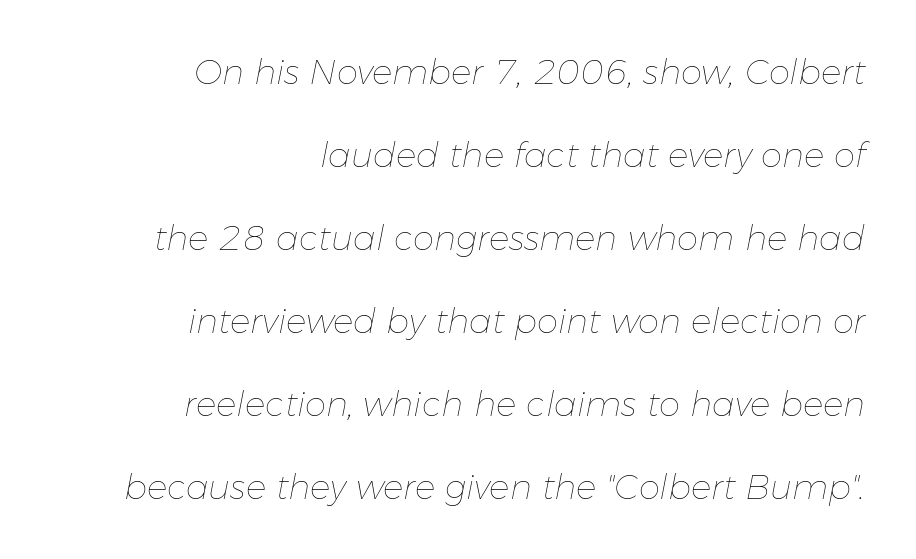
The image shows 34 px thin type, italic (leaning right); set right-aligned, loose line spacing (2.44x), normal letter spacing, not underlined; low stroke contrast and a medium x-height.
